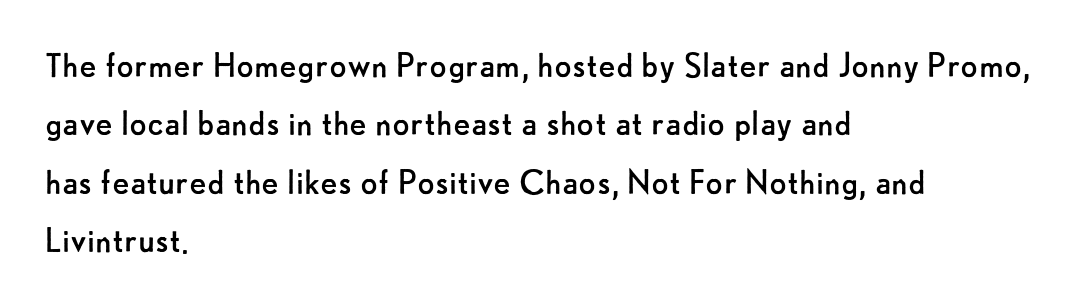
{"serif": "no", "italic": "no", "bold": "no", "weight": "regular", "width": "normal", "stroke_contrast": "low", "x_height": "small", "monospaced": "no", "underline": "no", "align": "left", "line_spacing": "normal", "line_spacing_ratio": 1.46, "letter_spacing": "normal", "letter_spacing_em": 0.0, "glyph_px": 40}
